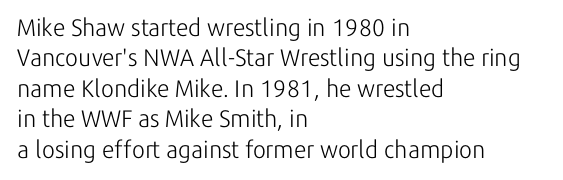
Q: Is the text bold? A: No.
Q: Is the text italic (slanted)? A: No, it is upright.
Q: Is the text underlined? A: No.
Q: How is the paragraph aligned? A: Left-aligned.
Q: Is the spacing between letters normal or unusually wide? A: Normal.
Q: Is the spacing between lines tight, normal or loose? A: Normal.
